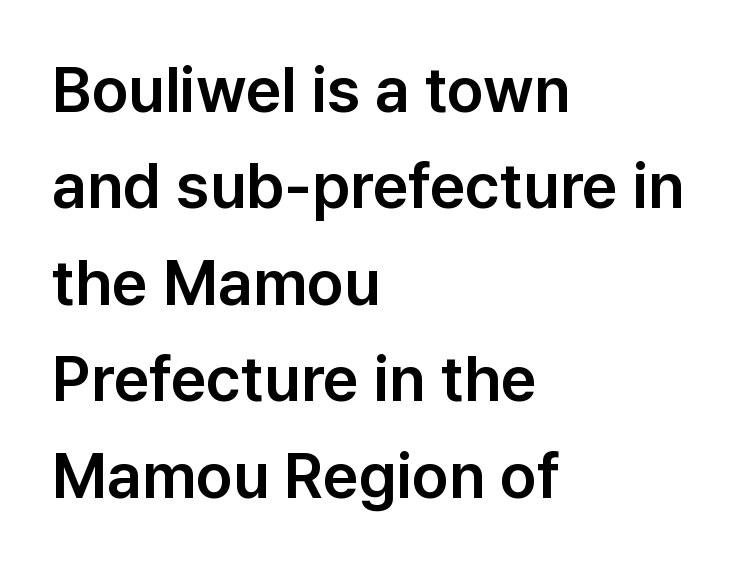
Q: Is the text italic (slanted)? A: No, it is upright.
Q: Is the typeface a serif or a sans-serif typeface? A: Sans-serif.
Q: Is the text underlined? A: No.
Q: How is the paragraph aligned? A: Left-aligned.
Q: Is the spacing between letters normal or unusually wide? A: Normal.
Q: Is the spacing between lines tight, normal or loose? A: Normal.
Q: Width (condensed, normal, or wide)? A: Normal.
Q: Stroke contrast? A: Low.
Q: x-height? A: Medium.
Q: Monospaced? A: No.
